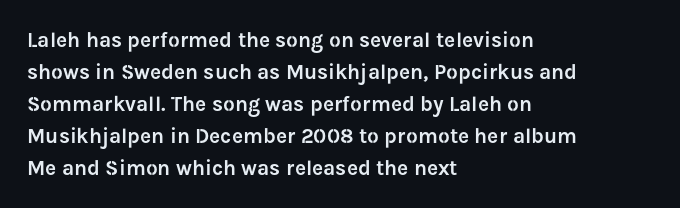
{"italic": "no", "underline": "no", "align": "left", "line_spacing": "normal", "line_spacing_ratio": 1.52, "letter_spacing": "normal", "letter_spacing_em": 0.0, "glyph_px": 21}
